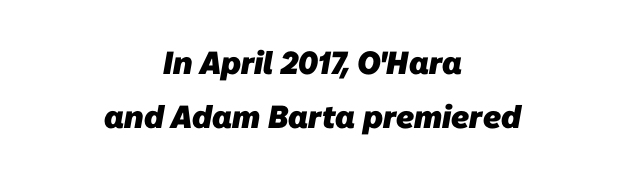
Q: Is the text bold? A: Yes.
Q: Is the typeface a serif or a sans-serif typeface? A: Sans-serif.
Q: Is the text underlined? A: No.
Q: How is the paragraph aligned? A: Centered.
Q: Is the spacing between letters normal or unusually wide? A: Normal.
Q: Is the spacing between lines tight, normal or loose? A: Normal.
Q: Width (condensed, normal, or wide)? A: Normal.
Q: Stroke contrast? A: Low.
Q: x-height? A: Medium.
Q: Monospaced? A: No.
